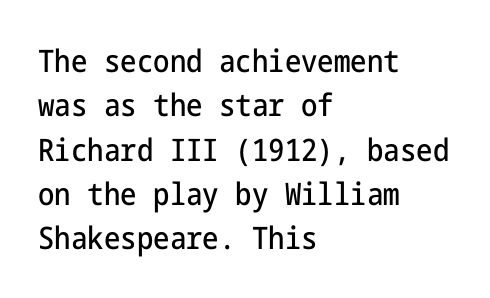
{"serif": "no", "italic": "no", "width": "condensed", "stroke_contrast": "low", "x_height": "medium", "underline": "no", "align": "left", "line_spacing": "normal", "line_spacing_ratio": 1.43, "letter_spacing": "normal", "letter_spacing_em": 0.0, "glyph_px": 31}
